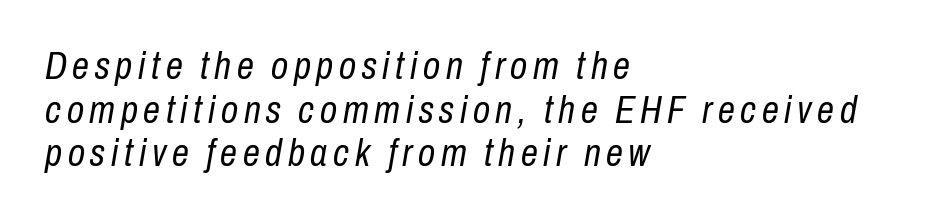
No heavy texture on the line: the type isn't bold. The rendering uses natural spacing where letterforms have individual widths. In terms of leading, this rendering errs on the cramped side. Italic: yes, the glyphs are oblique. No word sits above an underline. One-word summary of the alignment: left.
